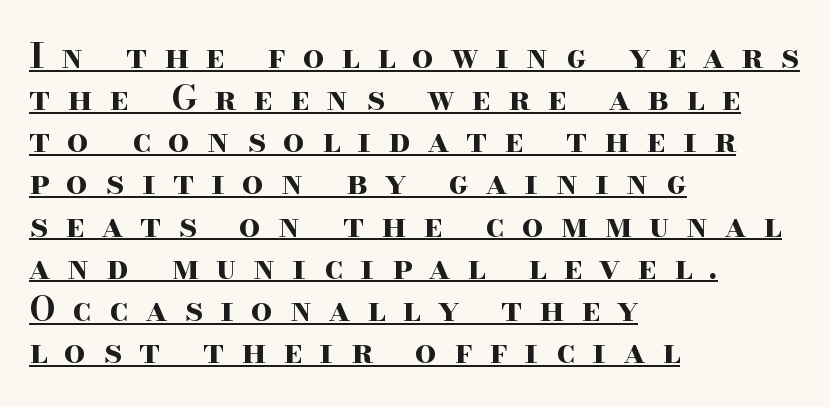
{"serif": "yes", "italic": "no", "bold": "yes", "weight": "bold", "width": "wide", "stroke_contrast": "high", "x_height": "small", "monospaced": "no", "underline": "yes", "align": "left", "line_spacing_ratio": 1.24, "letter_spacing": "wide", "letter_spacing_em": 0.5, "glyph_px": 34}
